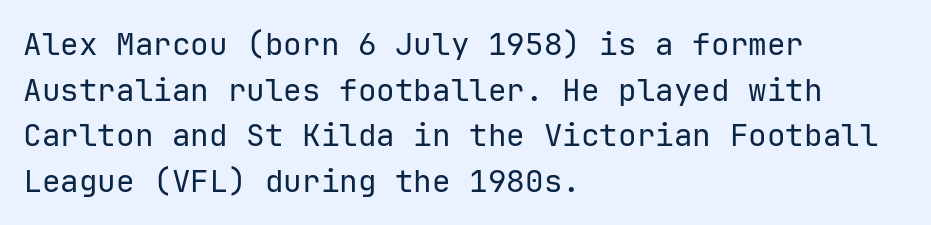
Q: Is the text bold? A: No.
Q: Is the text italic (slanted)? A: No, it is upright.
Q: Is the typeface a serif or a sans-serif typeface? A: Sans-serif.
Q: Is the text underlined? A: No.
Q: How is the paragraph aligned? A: Left-aligned.
Q: Is the spacing between letters normal or unusually wide? A: Normal.
Q: Is the spacing between lines tight, normal or loose? A: Normal.
Q: Width (condensed, normal, or wide)? A: Normal.
Q: Stroke contrast? A: Low.
Q: x-height? A: Medium.
